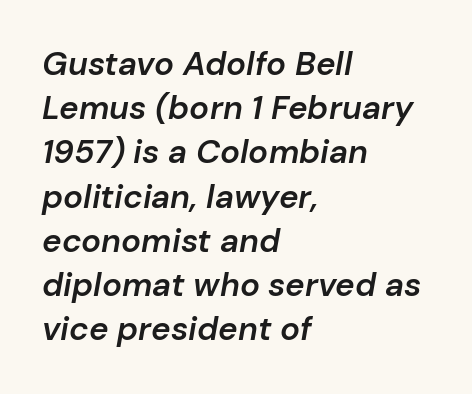
{"italic": "yes", "lean": "right", "slant_degrees": 10, "bold": "semi", "weight": "semibold", "width": "normal", "stroke_contrast": "low", "x_height": "medium", "monospaced": "no", "underline": "no", "align": "left", "line_spacing": "normal", "line_spacing_ratio": 1.34, "letter_spacing": "normal", "letter_spacing_em": 0.0, "glyph_px": 33}
